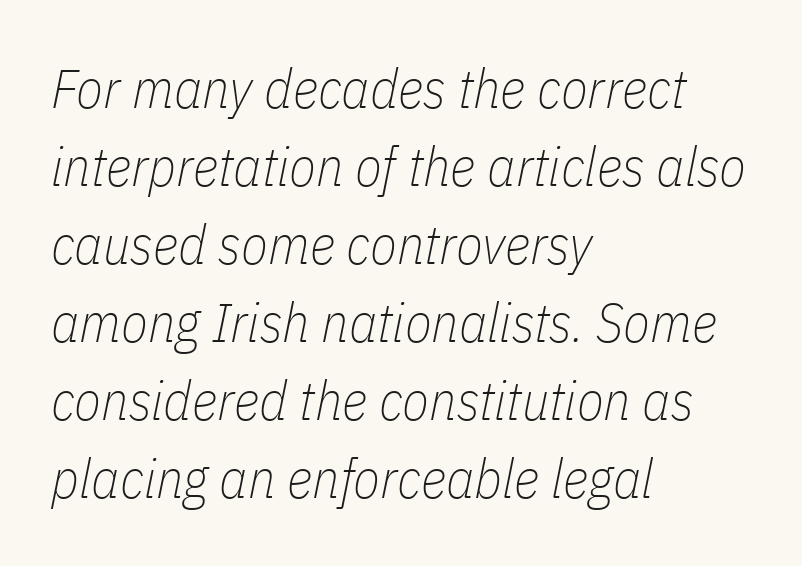
Q: Is the text bold? A: No.
Q: Is the text italic (slanted)? A: Yes, it leans right by about 11 degrees.
Q: Is the text underlined? A: No.
Q: How is the paragraph aligned? A: Left-aligned.
Q: Is the spacing between letters normal or unusually wide? A: Normal.
Q: Is the spacing between lines tight, normal or loose? A: Normal.
Q: Width (condensed, normal, or wide)? A: Condensed.
Q: Stroke contrast? A: Low.
Q: x-height? A: Medium.
Q: Monospaced? A: No.
